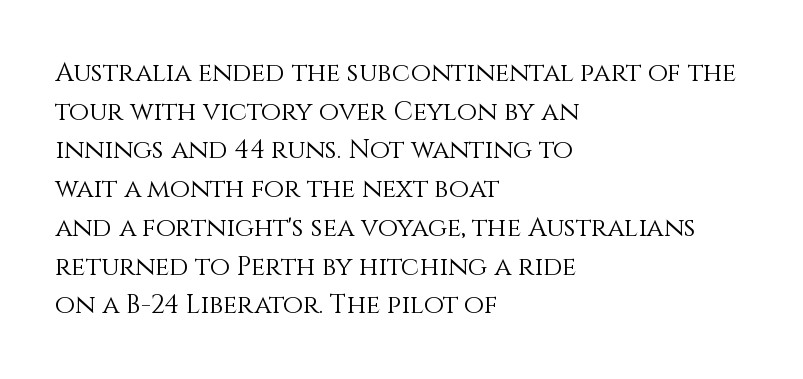
{"italic": "no", "bold": "no", "underline": "no", "align": "left", "line_spacing": "normal", "line_spacing_ratio": 1.49, "letter_spacing": "normal", "letter_spacing_em": 0.0, "glyph_px": 26}
